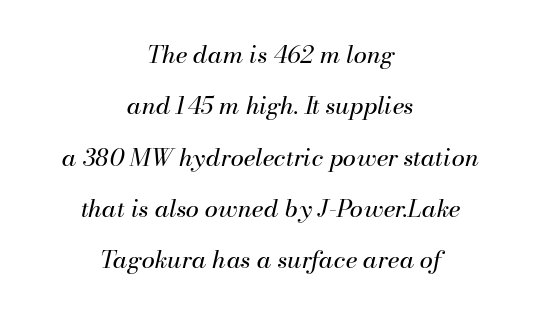
Q: Is the text bold? A: No.
Q: Is the text italic (slanted)? A: Yes, it leans right by about 13 degrees.
Q: Is the text underlined? A: No.
Q: How is the paragraph aligned? A: Centered.
Q: Is the spacing between letters normal or unusually wide? A: Normal.
Q: Is the spacing between lines tight, normal or loose? A: Loose.
